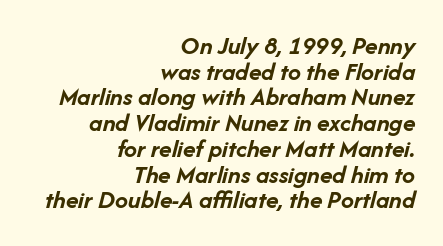
Yep, that's italic — everything's leaning. Strokes here are thick enough to call this a true bold. Each line ends at the same right margin while the left side varies. The passage shown has conventional tracking throughout. Has an underline been added? It has not. How would I describe the line gaps? Narrow and economical.
